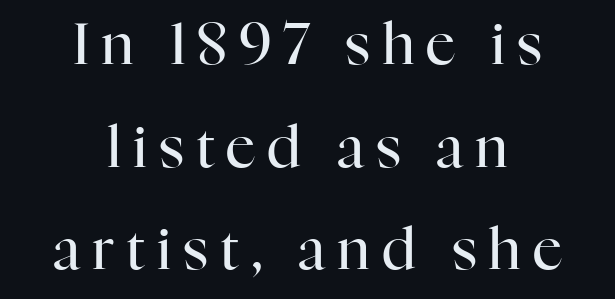
The gap between lines stays unmarked. Inter-character spacing is expanded well beyond the font's built-in metrics. These glyphs show unthickened strokes, regular width or finer. These lines were composed using upright roman letters. The rendering shows small feet on the letterforms — a serif design. The passage is arranged like a title page — every line centered.
